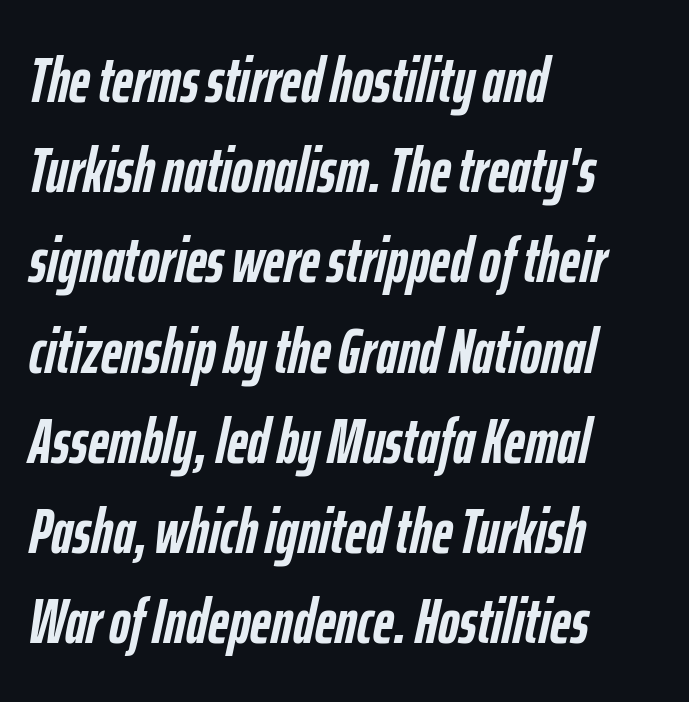
The image shows 64 px semibold, condensed type, italic (leaning right); set left-aligned, normal line spacing (1.41x), normal letter spacing, not underlined; low stroke contrast and a medium x-height.
